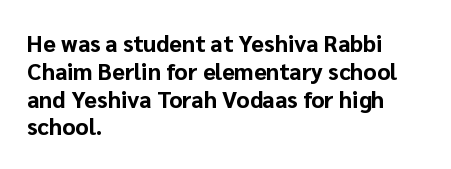
Q: Is the text bold? A: Yes.
Q: Is the text italic (slanted)? A: No, it is upright.
Q: Is the text underlined? A: No.
Q: How is the paragraph aligned? A: Left-aligned.
Q: Is the spacing between letters normal or unusually wide? A: Normal.
